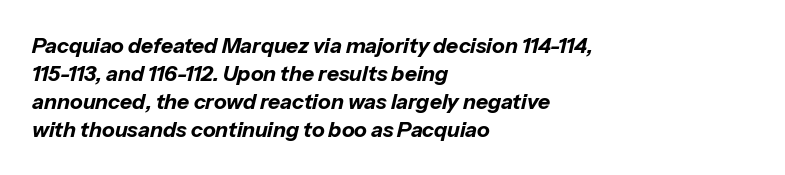
{"italic": "yes", "lean": "right", "slant_degrees": 13, "bold": "yes", "underline": "no", "align": "left", "line_spacing": "normal", "line_spacing_ratio": 1.33, "letter_spacing": "normal", "letter_spacing_em": 0.0, "glyph_px": 21}
